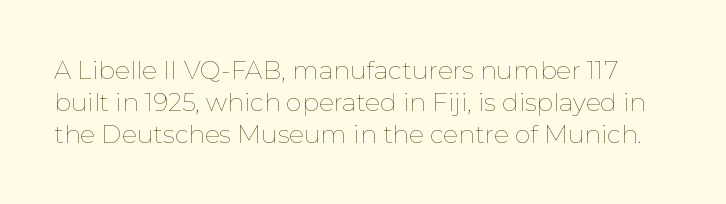
Q: Is the text bold? A: No.
Q: Is the text italic (slanted)? A: No, it is upright.
Q: Is the text underlined? A: No.
Q: Is the spacing between letters normal or unusually wide? A: Normal.
Q: Is the spacing between lines tight, normal or loose? A: Normal.
